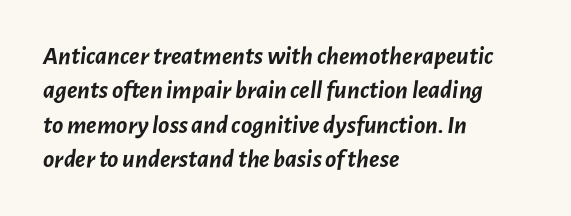
The image shows 26 px bold type, italic (leaning right); set left-aligned, normal line spacing (1.32x), normal letter spacing, not underlined.
